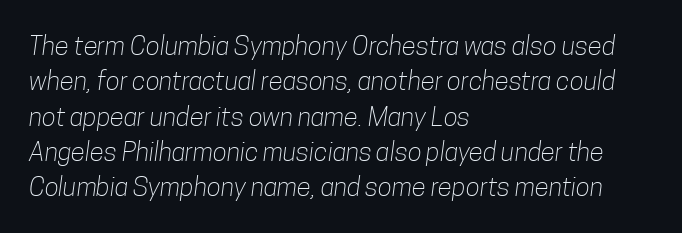
The image shows 26 px text type; set left-aligned, normal line spacing (1.36x), normal letter spacing, not underlined.
